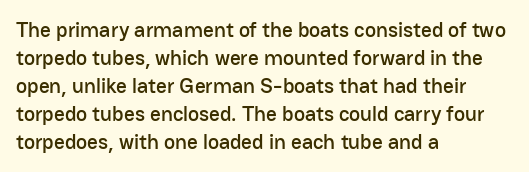
Q: Is the text italic (slanted)? A: No, it is upright.
Q: Is the text underlined? A: No.
Q: How is the paragraph aligned? A: Left-aligned.
Q: Is the spacing between letters normal or unusually wide? A: Normal.
Q: Is the spacing between lines tight, normal or loose? A: Normal.
